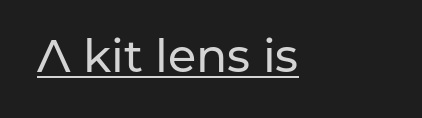
Q: Is the text italic (slanted)? A: No, it is upright.
Q: Is the typeface a serif or a sans-serif typeface? A: Sans-serif.
Q: Is the text underlined? A: Yes.
Q: Is the spacing between letters normal or unusually wide? A: Normal.
Q: Width (condensed, normal, or wide)? A: Normal.
Q: Stroke contrast? A: Low.
Q: x-height? A: Medium.
Q: Monospaced? A: No.
